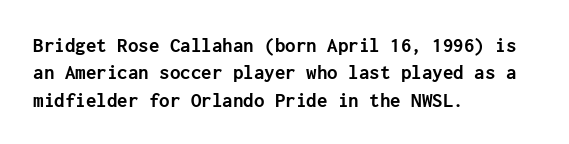
{"italic": "no", "bold": "yes", "underline": "no", "align": "left", "line_spacing": "normal", "line_spacing_ratio": 1.3, "letter_spacing": "normal", "letter_spacing_em": 0.0, "glyph_px": 21}
